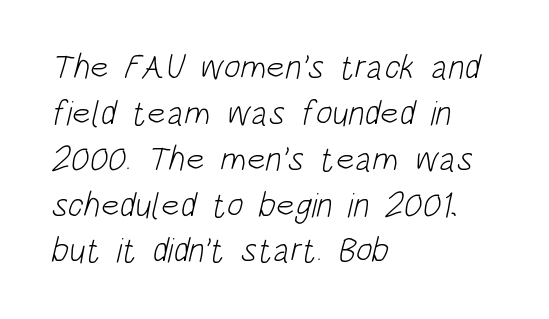
Q: Is the text bold? A: No.
Q: Is the typeface a serif or a sans-serif typeface? A: Sans-serif.
Q: Is the text underlined? A: No.
Q: How is the paragraph aligned? A: Left-aligned.
Q: Is the spacing between letters normal or unusually wide? A: Normal.
Q: Is the spacing between lines tight, normal or loose? A: Normal.
Q: Width (condensed, normal, or wide)? A: Condensed.
Q: Stroke contrast? A: Low.
Q: x-height? A: Large.
Q: Monospaced? A: No.
